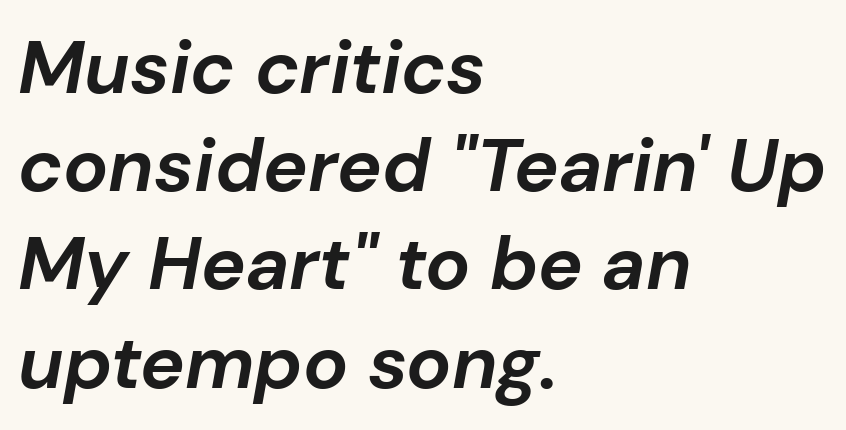
Q: Is the text bold? A: Yes.
Q: Is the text italic (slanted)? A: Yes, it leans right by about 10 degrees.
Q: Is the text underlined? A: No.
Q: How is the paragraph aligned? A: Left-aligned.
Q: Is the spacing between letters normal or unusually wide? A: Normal.
Q: Is the spacing between lines tight, normal or loose? A: Normal.
Q: Width (condensed, normal, or wide)? A: Normal.
Q: Stroke contrast? A: Low.
Q: x-height? A: Medium.
Q: Monospaced? A: No.
